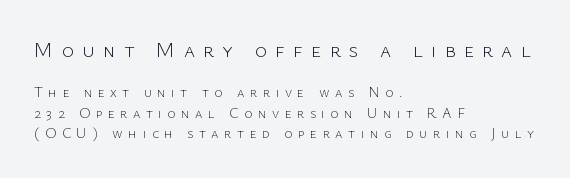
The image shows 21 px text type, upright; set left-aligned, normal line spacing (1.48x), unusually wide letter spacing (+0.4 em), not underlined; the first (top) block is 1.5x larger.
